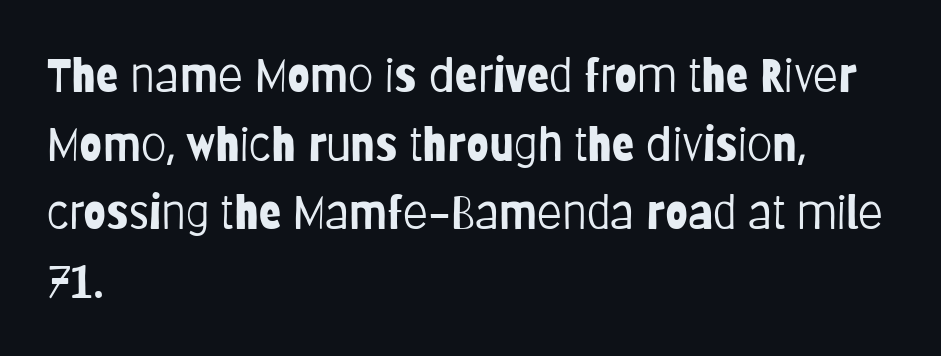
Q: Is the text bold? A: No.
Q: Is the text italic (slanted)? A: No, it is upright.
Q: Is the typeface a serif or a sans-serif typeface? A: Sans-serif.
Q: Is the text underlined? A: No.
Q: How is the paragraph aligned? A: Left-aligned.
Q: Is the spacing between letters normal or unusually wide? A: Normal.
Q: Is the spacing between lines tight, normal or loose? A: Normal.
Q: Width (condensed, normal, or wide)? A: Condensed.
Q: Stroke contrast? A: Low.
Q: x-height? A: Large.
Q: Monospaced? A: No.
